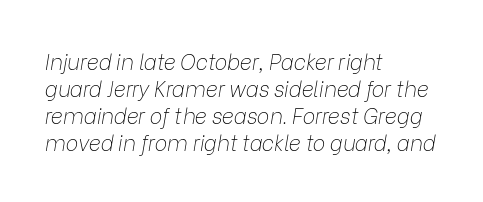
Q: Is the text bold? A: No.
Q: Is the text italic (slanted)? A: Yes, it leans right by about 9 degrees.
Q: Is the text underlined? A: No.
Q: How is the paragraph aligned? A: Left-aligned.
Q: Is the spacing between letters normal or unusually wide? A: Normal.
Q: Is the spacing between lines tight, normal or loose? A: Normal.
